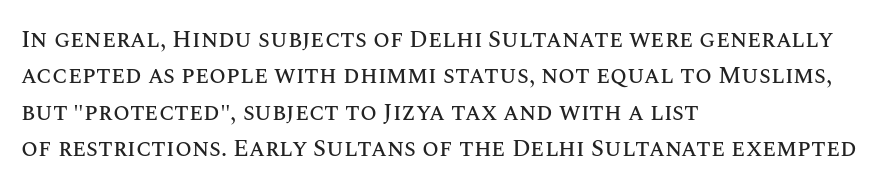
A normal amount of white space separates one row of letters from the next. Is there any slant? The stems are plumb. Nobody touched the tracking dial on this one. Quick note: underline off.
